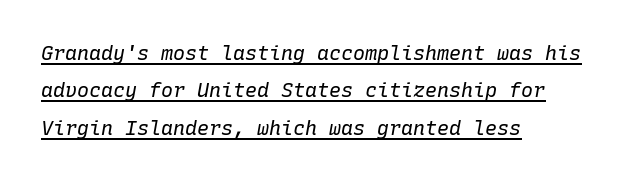
{"italic": "yes", "lean": "right", "slant_degrees": 10, "bold": "no", "underline": "yes", "align": "left", "line_spacing_ratio": 1.87, "letter_spacing": "normal", "letter_spacing_em": 0.0, "glyph_px": 20}
